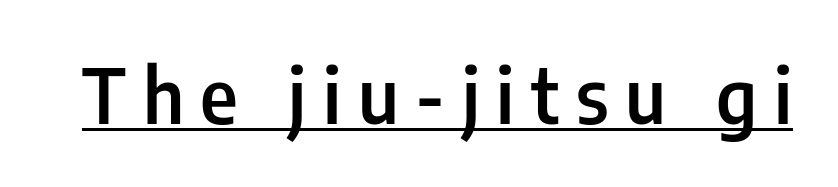
Q: Is the text bold? A: Semi-bold.
Q: Is the text italic (slanted)? A: No, it is upright.
Q: Is the typeface a serif or a sans-serif typeface? A: Sans-serif.
Q: Is the text underlined? A: Yes.
Q: Is the spacing between letters normal or unusually wide? A: Unusually wide.
Q: Width (condensed, normal, or wide)? A: Condensed.
Q: Stroke contrast? A: Low.
Q: x-height? A: Medium.
Q: Monospaced? A: No.
